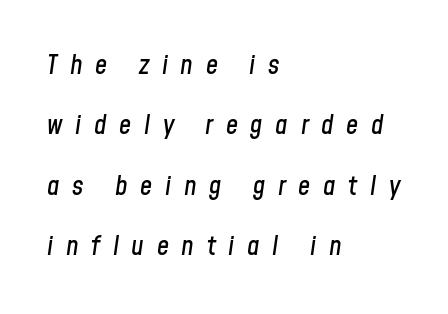
{"italic": "yes", "lean": "right", "slant_degrees": 8, "underline": "no", "align": "left", "line_spacing": "loose", "line_spacing_ratio": 2.24, "letter_spacing": "wide", "letter_spacing_em": 0.47, "glyph_px": 27}
